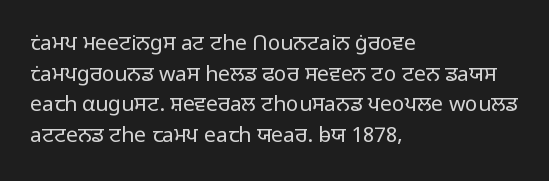
The strip under each line holds only bare page. The lines in this sample share a left origin and differ only in where they stop. The block of text has a typical density, with ordinary space between rows. A typesetter would call this zero additional tracking. Each stroke keeps to a modest, everyday thickness or less. Style check: upright.
